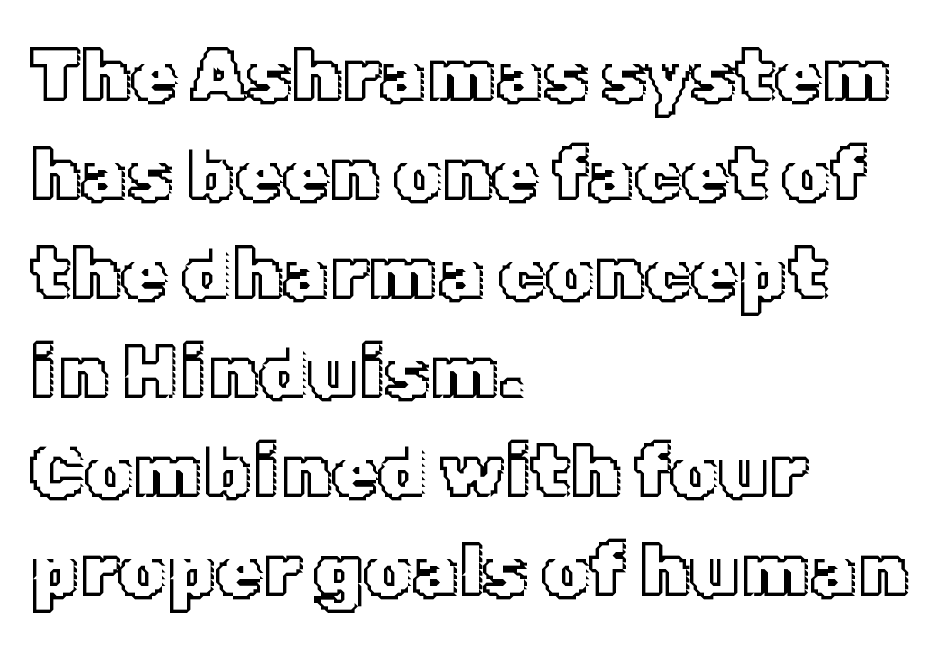
Characters follow at the spacing the type designer built in. Proportional: the letters do not fall into vertical columns. Honestly, the row spacing looks completely unremarkable. A roman cut, with each character standing at attention.
